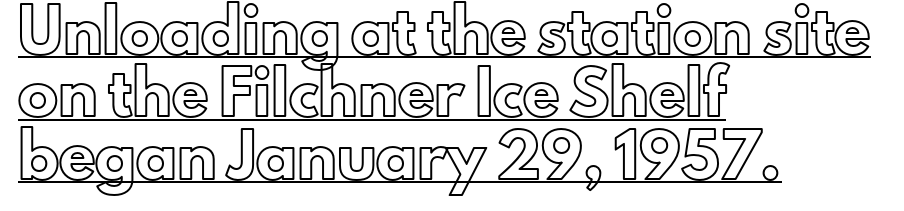
The image shows 40 px text type, upright; set left-aligned, normal line spacing (1.56x), normal letter spacing, underlined; a small x-height.
